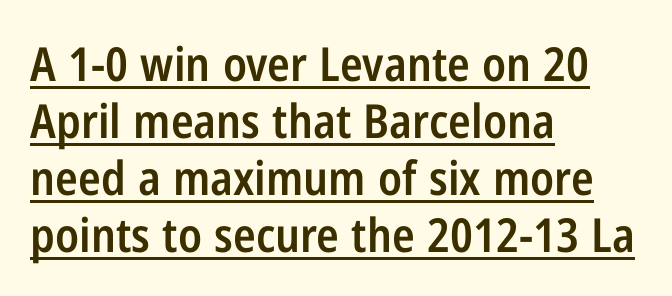
The image shows 47 px semibold, condensed sans-serif type, upright; set left-aligned, line spacing 1.21x, normal letter spacing, underlined; low stroke contrast and a medium x-height.
